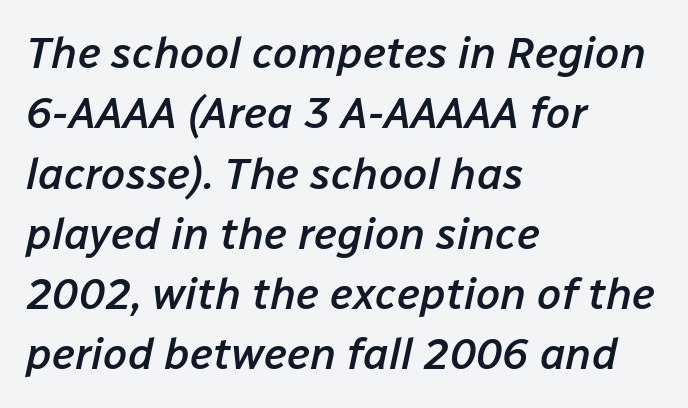
{"italic": "yes", "lean": "right", "slant_degrees": 12, "bold": "semi", "weight": "semibold", "width": "normal", "stroke_contrast": "low", "x_height": "medium", "monospaced": "no", "underline": "no", "align": "left", "line_spacing": "normal", "line_spacing_ratio": 1.37, "letter_spacing": "normal", "letter_spacing_em": 0.0, "glyph_px": 44}
